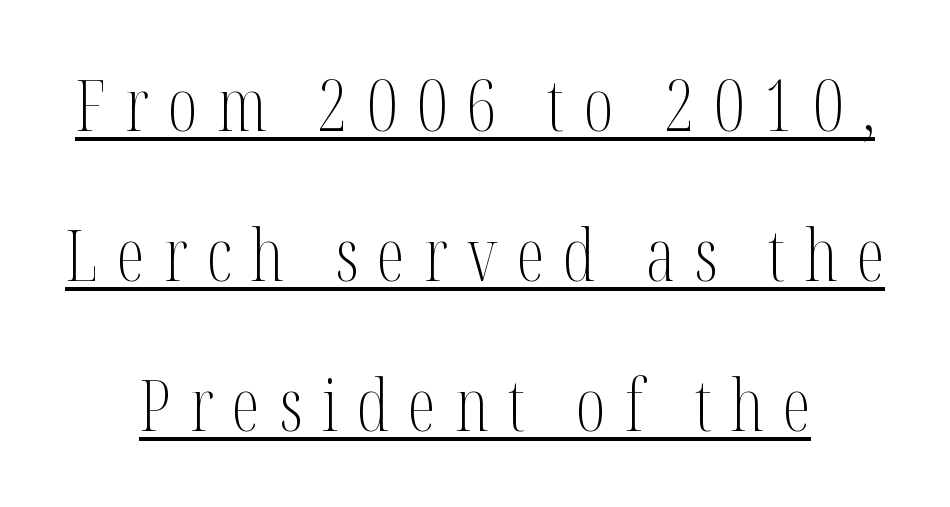
{"serif": "yes", "italic": "no", "bold": "no", "weight": "light", "width": "condensed", "stroke_contrast": "medium", "x_height": "medium", "monospaced": "no", "underline": "yes", "line_spacing": "loose", "line_spacing_ratio": 2.11, "letter_spacing": "wide", "letter_spacing_em": 0.27, "glyph_px": 71}
